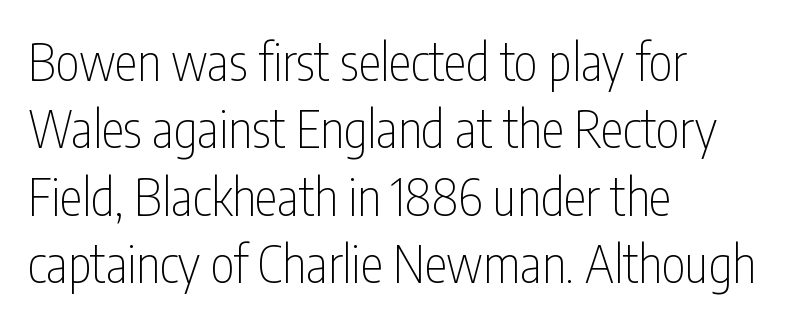
Q: Is the text bold? A: No.
Q: Is the text italic (slanted)? A: No, it is upright.
Q: Is the typeface a serif or a sans-serif typeface? A: Sans-serif.
Q: Is the text underlined? A: No.
Q: How is the paragraph aligned? A: Left-aligned.
Q: Is the spacing between letters normal or unusually wide? A: Normal.
Q: Is the spacing between lines tight, normal or loose? A: Normal.
Q: Width (condensed, normal, or wide)? A: Condensed.
Q: Stroke contrast? A: Low.
Q: x-height? A: Medium.
Q: Monospaced? A: No.
